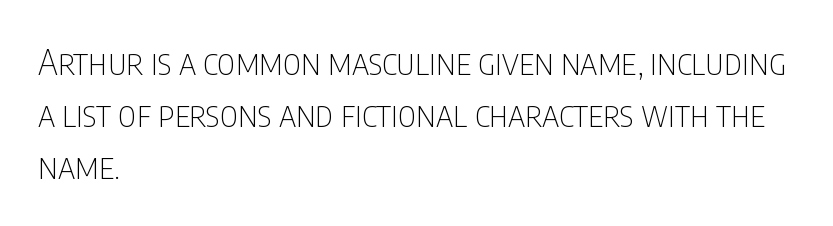
The image shows 35 px thin, condensed sans-serif type, upright; set left-aligned, normal line spacing (1.49x), normal letter spacing, not underlined; low stroke contrast and a large x-height.
